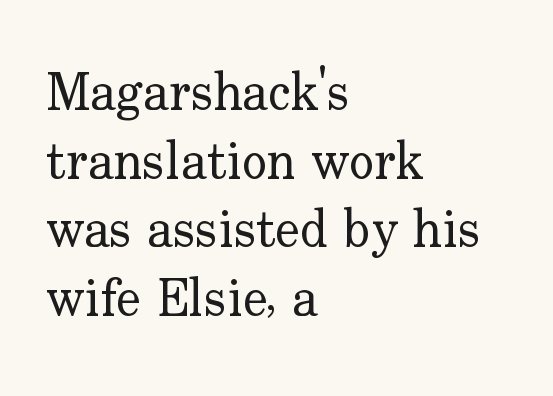
The image shows 52 px regular-weight serif type, upright; set left-aligned, normal line spacing (1.32x), normal letter spacing, not underlined; low stroke contrast and a small x-height.
